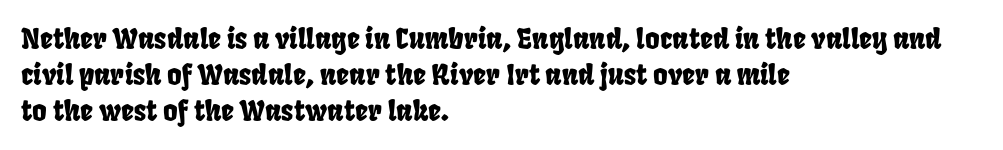
The image shows 28 px condensed type; set left-aligned, normal line spacing (1.28x), normal letter spacing, not underlined; low stroke contrast and a large x-height.
